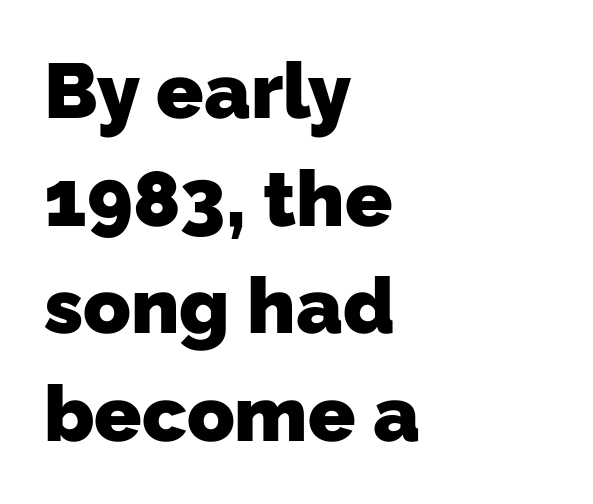
The image shows 78 px heavy sans-serif type; set left-aligned, normal line spacing (1.38x), normal letter spacing, not underlined; low stroke contrast and a medium x-height.
